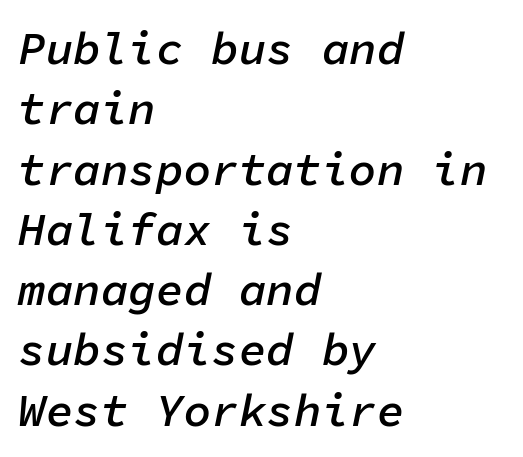
The image shows 46 px semibold type, italic (leaning right), monospaced; set left-aligned, normal line spacing (1.31x), normal letter spacing, not underlined; low stroke contrast and a medium x-height.
